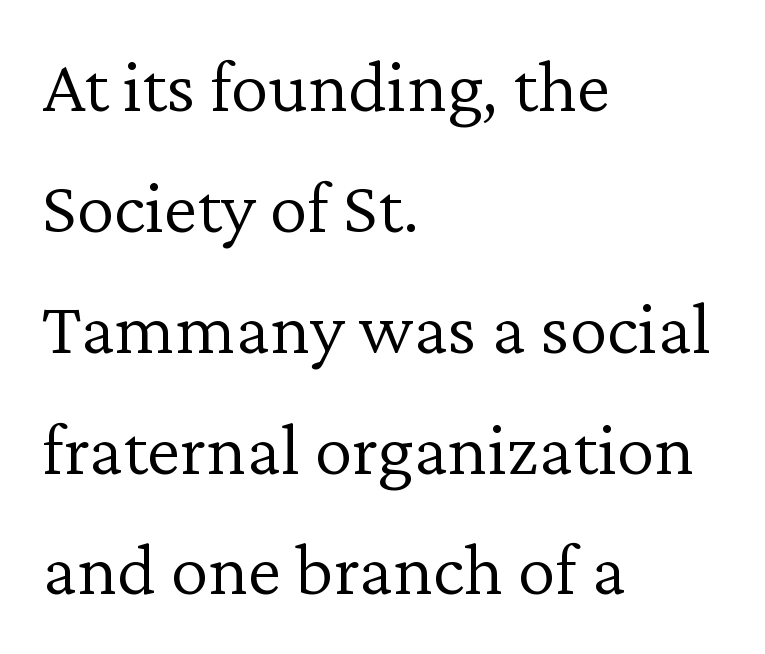
Here the designer chose a conventional face with non-uniform glyph widths. One-word summary of the alignment: left. What kind of face is this? One with serifs. Summary of vertical rhythm: regular, with standard interline spacing. No italicization has been applied; the sample stays upright.
